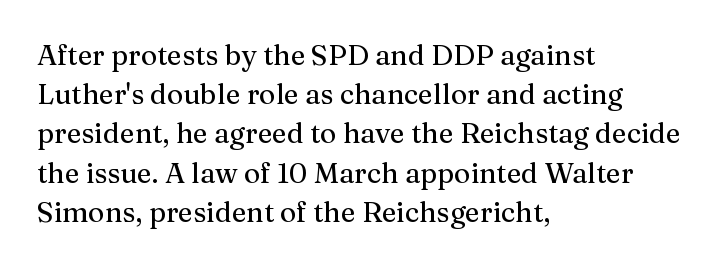
The image shows 28 px serif type, upright; set left-aligned, normal line spacing (1.4x), normal letter spacing, not underlined; medium stroke contrast and a medium x-height.
